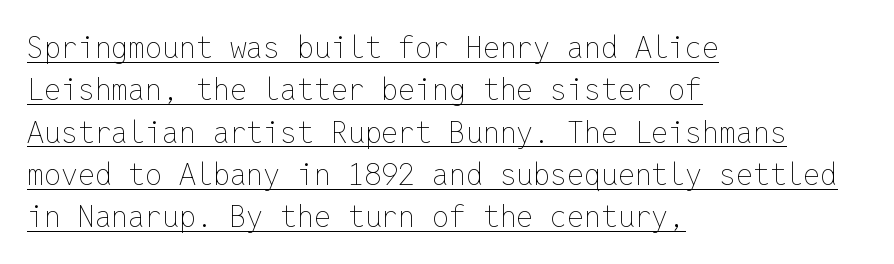
Q: Is the text bold? A: No.
Q: Is the text italic (slanted)? A: No, it is upright.
Q: Is the text underlined? A: Yes.
Q: How is the paragraph aligned? A: Left-aligned.
Q: Is the spacing between letters normal or unusually wide? A: Normal.
Q: Is the spacing between lines tight, normal or loose? A: Normal.
Q: Width (condensed, normal, or wide)? A: Normal.
Q: Stroke contrast? A: Low.
Q: x-height? A: Medium.
Q: Monospaced? A: Yes.
